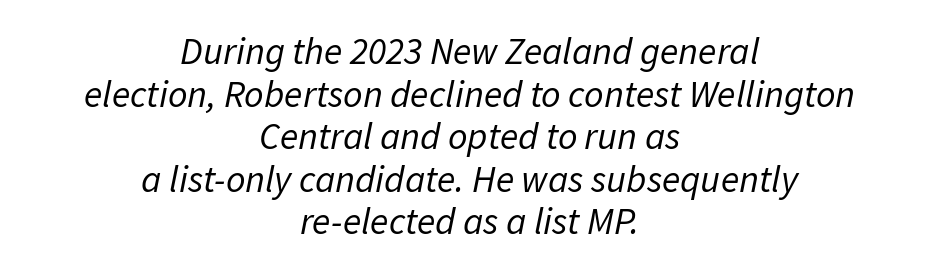
The lines are packed closely together with very little leading. Heft: none added — not bold. Has an underline been added? It has not. Every character sits at an angle, as italics do. Does the copy run flush right? No — it is centered line by line. Each letter keeps its own natural width here, so spacing adapts to shape.
